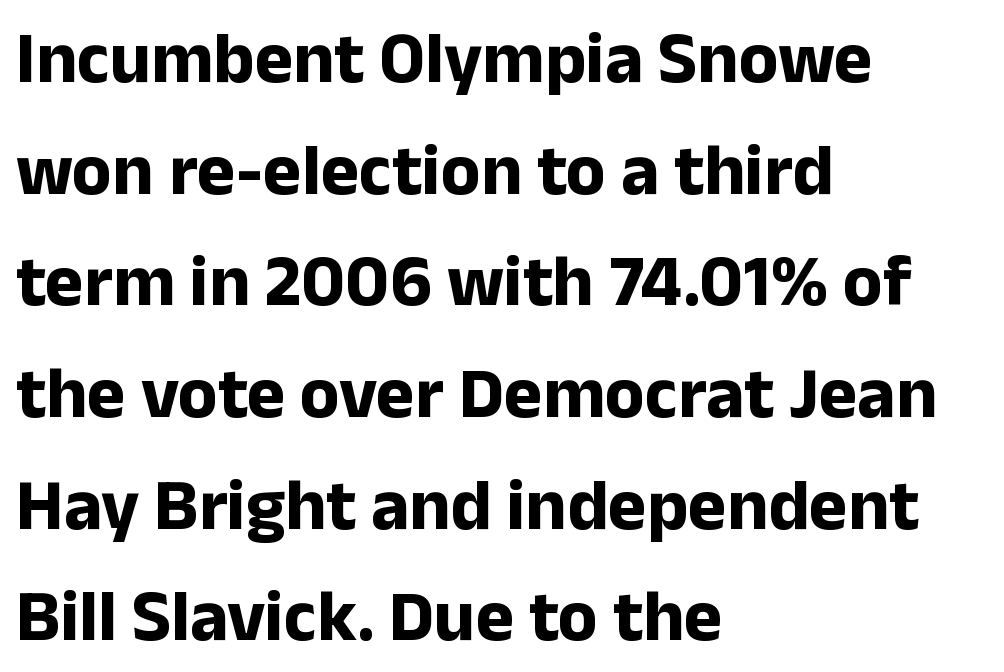
The image shows 73 px bold sans-serif type, upright; set left-aligned, normal line spacing (1.53x), normal letter spacing, not underlined; low stroke contrast and a medium x-height.
